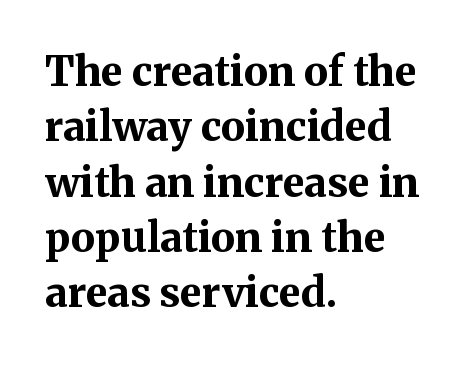
Q: Is the text bold? A: Yes.
Q: Is the text italic (slanted)? A: No, it is upright.
Q: Is the typeface a serif or a sans-serif typeface? A: Serif.
Q: Is the text underlined? A: No.
Q: How is the paragraph aligned? A: Left-aligned.
Q: Is the spacing between letters normal or unusually wide? A: Normal.
Q: Is the spacing between lines tight, normal or loose? A: Normal.
Q: Width (condensed, normal, or wide)? A: Normal.
Q: Stroke contrast? A: Medium.
Q: x-height? A: Medium.
Q: Monospaced? A: No.
